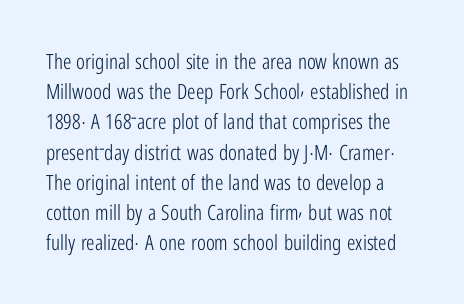
The image shows 21 px text type, upright; set normal line spacing (1.44x), normal letter spacing, not underlined.
